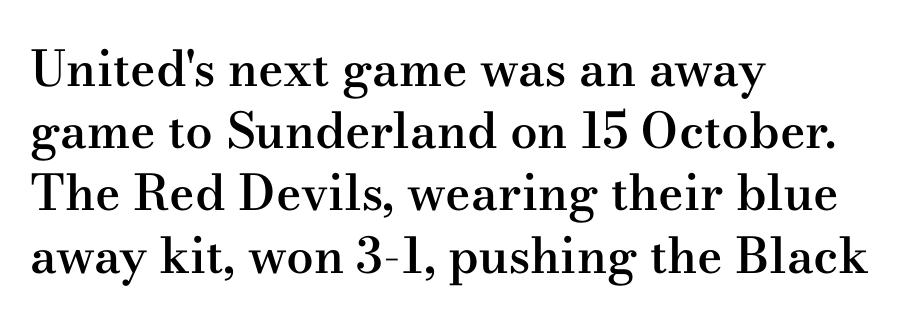
Look at the stroke-to-counter ratio: somewhat heavy, a semibold. The rendering uses a moderate line-height, typical for paragraphs. When letters stand straight like this, we call the style roman or upright. One-word summary of the alignment: left.
